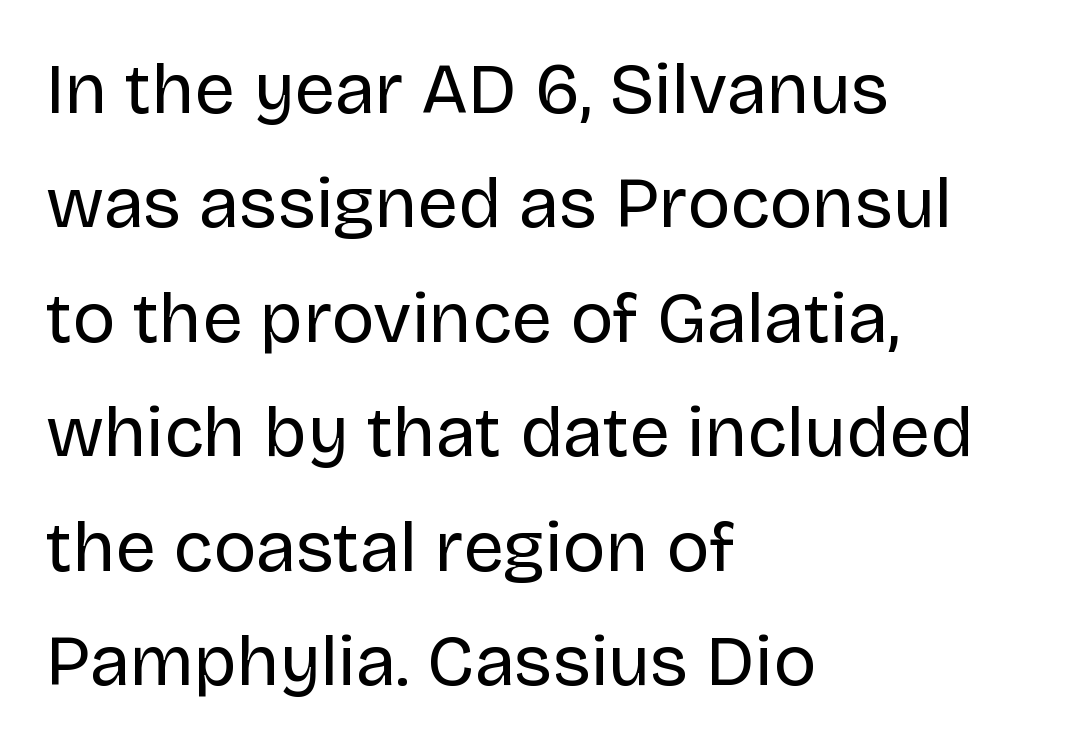
The image shows 72 px regular-weight sans-serif type, upright; set left-aligned, normal line spacing (1.59x), normal letter spacing, not underlined; low stroke contrast and a large x-height.
